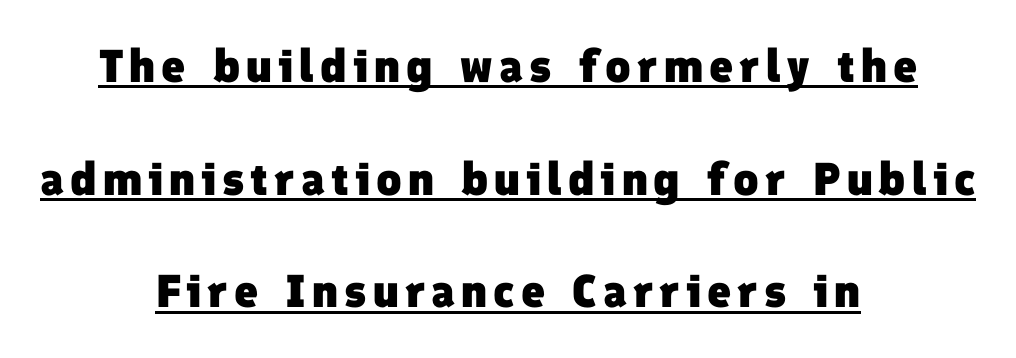
Q: Is the text bold? A: Yes.
Q: Is the typeface a serif or a sans-serif typeface? A: Sans-serif.
Q: Is the text underlined? A: Yes.
Q: How is the paragraph aligned? A: Centered.
Q: Is the spacing between lines tight, normal or loose? A: Loose.
Q: Width (condensed, normal, or wide)? A: Normal.
Q: Stroke contrast? A: Low.
Q: x-height? A: Medium.
Q: Monospaced? A: No.
